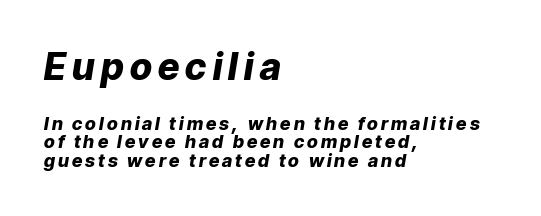
The image shows 37 px heavy type, italic (leaning right); set left-aligned, tight line spacing (1.03x), not underlined; the first (top) block is 2.06x larger; low stroke contrast and a medium x-height.
